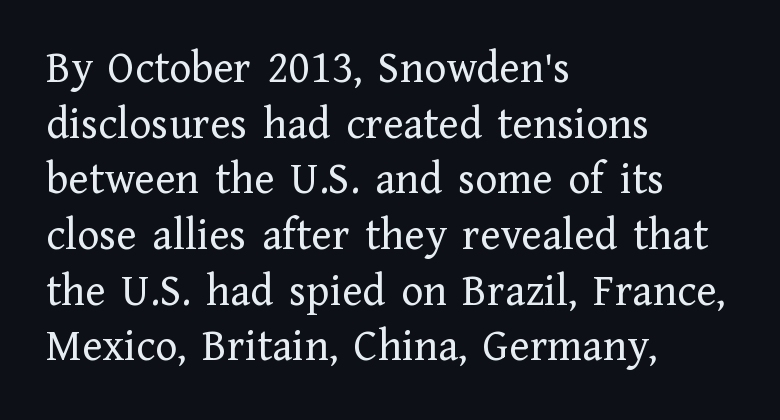
The image shows 46 px regular-weight serif type, upright; set left-aligned, line spacing 1.21x, normal letter spacing, not underlined; low stroke contrast and a medium x-height.
